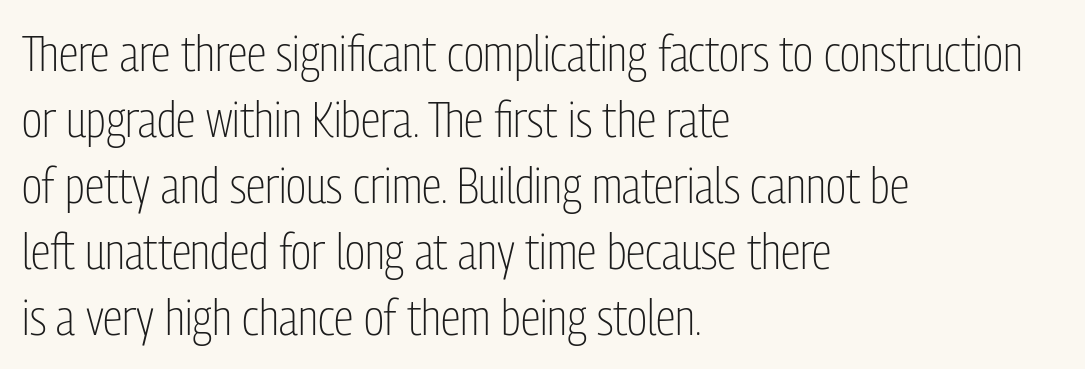
Q: Is the text bold? A: No.
Q: Is the text italic (slanted)? A: No, it is upright.
Q: Is the typeface a serif or a sans-serif typeface? A: Sans-serif.
Q: Is the text underlined? A: No.
Q: How is the paragraph aligned? A: Left-aligned.
Q: Is the spacing between letters normal or unusually wide? A: Normal.
Q: Is the spacing between lines tight, normal or loose? A: Normal.
Q: Width (condensed, normal, or wide)? A: Condensed.
Q: Stroke contrast? A: Low.
Q: x-height? A: Medium.
Q: Monospaced? A: No.
